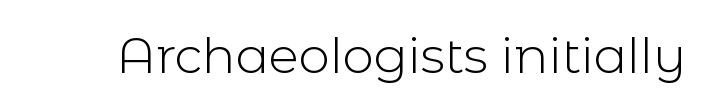
Q: Is the text bold? A: No.
Q: Is the text italic (slanted)? A: No, it is upright.
Q: Is the typeface a serif or a sans-serif typeface? A: Sans-serif.
Q: Is the text underlined? A: No.
Q: Is the spacing between letters normal or unusually wide? A: Normal.
Q: Width (condensed, normal, or wide)? A: Normal.
Q: x-height? A: Medium.
Q: Monospaced? A: No.
